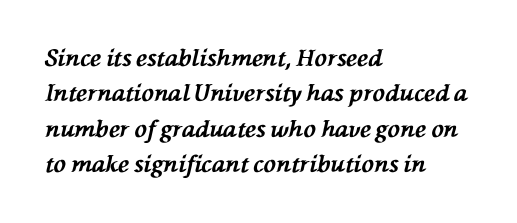
Strong, thick strokes mark this as bold type. Descenders hang freely into open space. Compared with ordinary roman type, these characters are visibly tilted. Spacing between characters is what you'd get straight out of the box. The text block is weighted toward the left margin, trailing off unevenly rightward.
